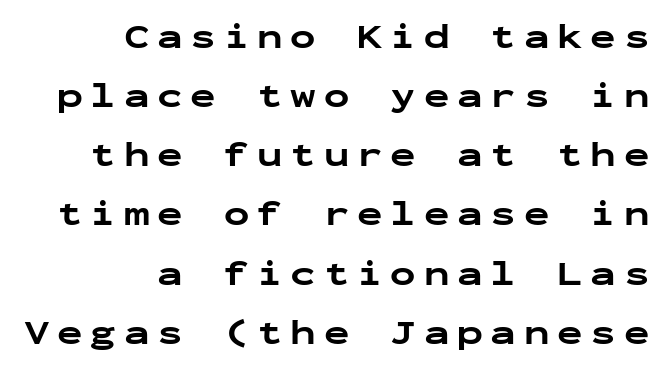
The image shows 34 px bold, wide sans-serif type, upright, monospaced; set right-aligned, line spacing 1.74x, unusually wide letter spacing (+0.23 em), not underlined; low stroke contrast and a medium x-height.
